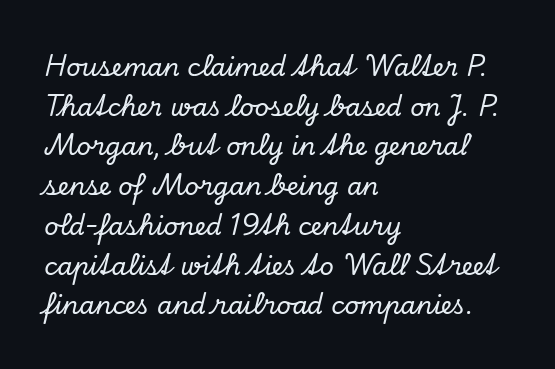
Q: Is the text italic (slanted)? A: Yes, it leans right by about 13 degrees.
Q: Is the text underlined? A: No.
Q: How is the paragraph aligned? A: Left-aligned.
Q: Is the spacing between letters normal or unusually wide? A: Normal.
Q: Is the spacing between lines tight, normal or loose? A: Normal.
